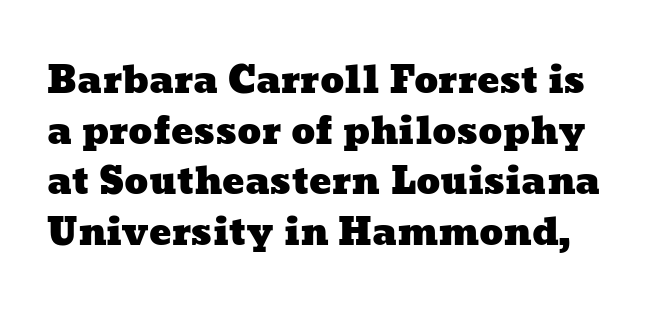
{"width": "wide", "stroke_contrast": "low", "x_height": "medium", "monospaced": "no", "underline": "no", "line_spacing": "normal", "line_spacing_ratio": 1.37, "letter_spacing": "normal", "letter_spacing_em": 0.0, "glyph_px": 37}
